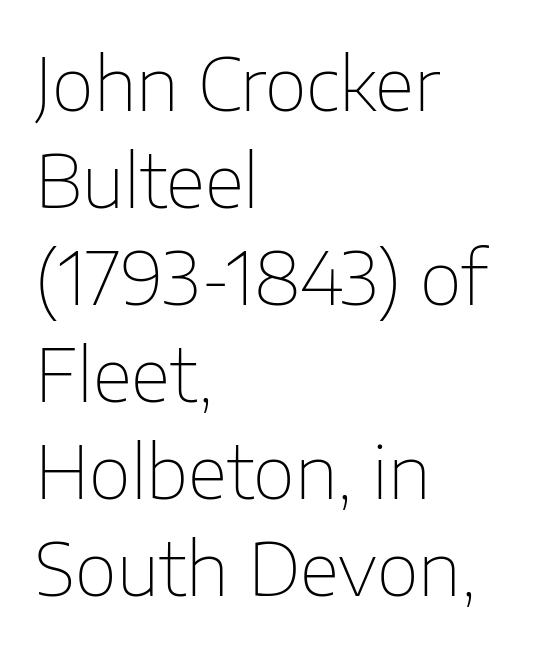
Tall strokes in this sample are plumb rather than angled. Caption: standard tracking, unaltered. This sample has the flowing, uneven cadence of proportional lettering. Line spacing here is normal.
